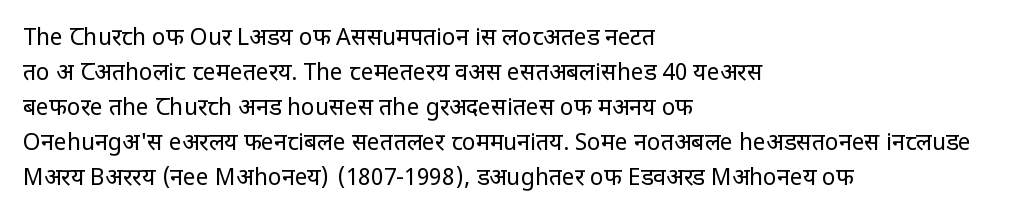
Weight: not bold — regular or lighter. The typesetter chose a ragged-right arrangement here. Each new line begins a customary step beneath the previous one. You could call the tracking neutral — neither tight nor loose. Only glyphs here, with clear space below each row. You can tell it's not italic because the verticals are truly vertical.
